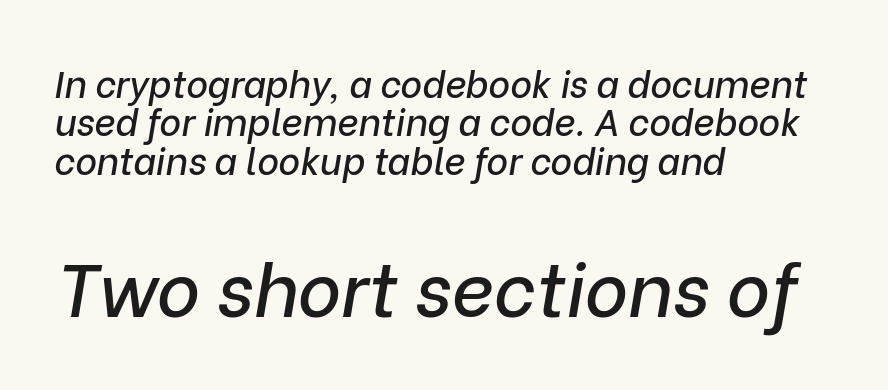
The image shows 74 px text type, italic (leaning right); set left-aligned, tight line spacing (1.04x), normal letter spacing, not underlined; the second (bottom) block is 2.0x larger; low stroke contrast and a medium x-height.
